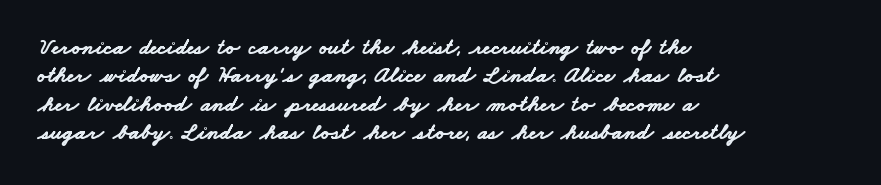
The image shows 23 px bold type; set left-aligned, line spacing 1.23x, normal letter spacing, not underlined.
